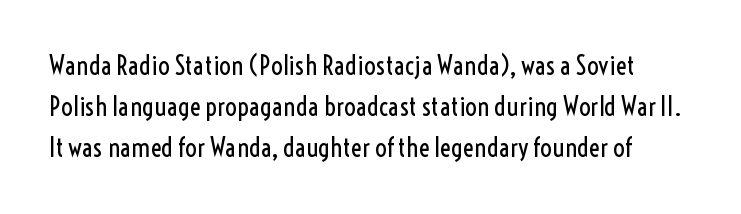
{"italic": "no", "bold": "no", "underline": "no", "line_spacing": "normal", "line_spacing_ratio": 1.58, "letter_spacing": "normal", "letter_spacing_em": 0.0, "glyph_px": 26}
